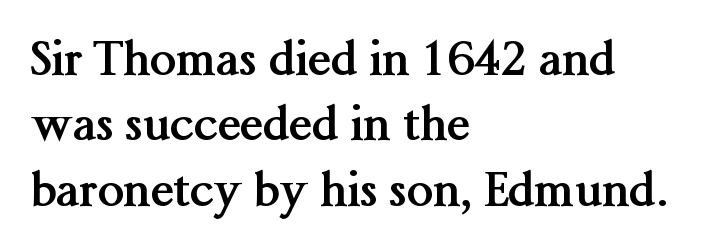
How would I describe the line gaps? Plain and ordinary. Unlike a clean sans, this face finishes its strokes with serifs. Short and long lines alike share a common starting point at left. The rendering uses natural spacing where letterforms have individual widths.
